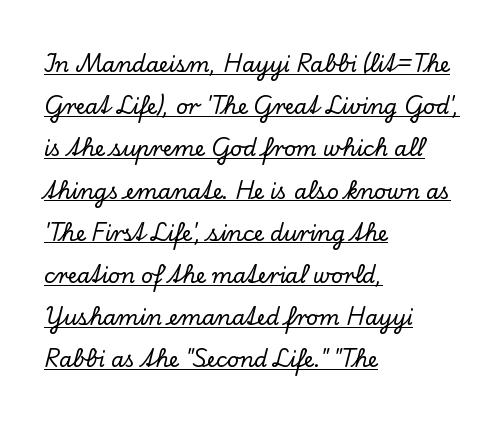
{"underline": "yes", "align": "left", "line_spacing": "loose", "line_spacing_ratio": 2.01, "letter_spacing": "normal", "letter_spacing_em": 0.0, "glyph_px": 21}
